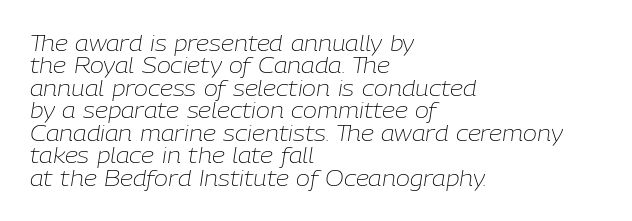
The image shows 21 px text type, italic (leaning right); set left-aligned, tight line spacing (1.07x), normal letter spacing, not underlined.
